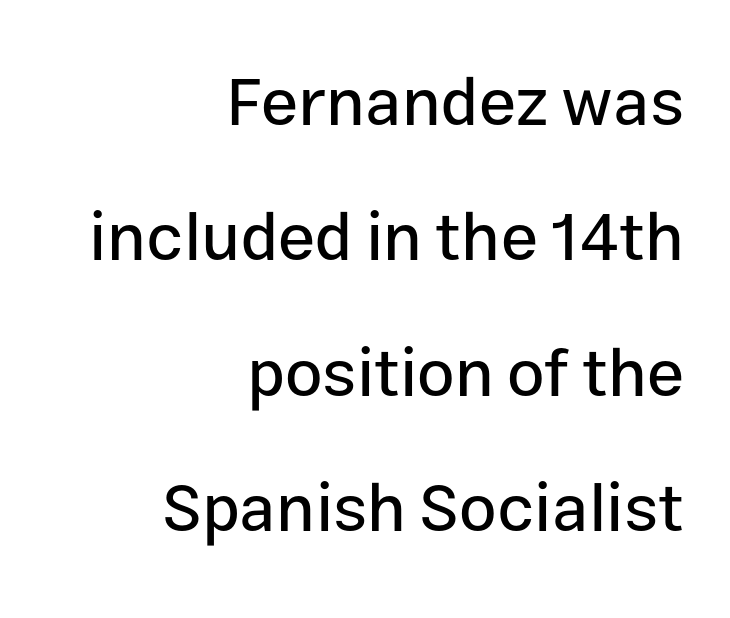
The image shows 67 px sans-serif type, upright; set right-aligned, loose line spacing (2.02x), normal letter spacing, not underlined; low stroke contrast and a medium x-height.
